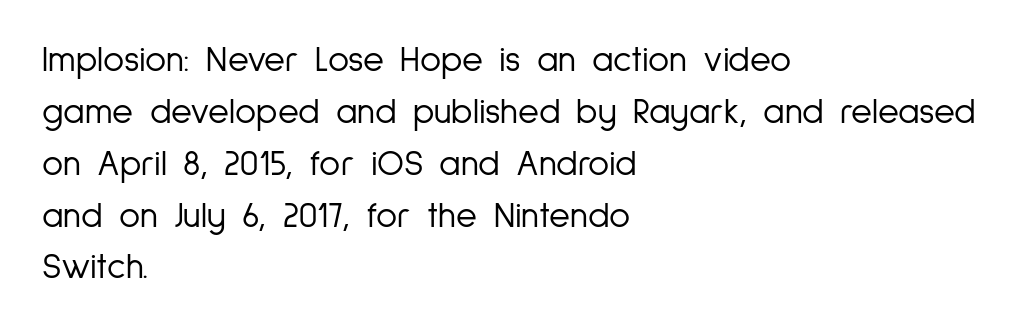
The image shows 36 px light, condensed sans-serif type, upright; set left-aligned, normal line spacing (1.44x), normal letter spacing, not underlined; low stroke contrast and a medium x-height.
